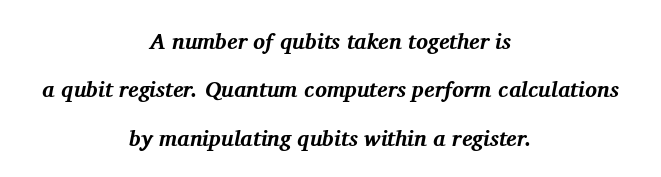
Look at the tracking — it's just the regular setting, nothing added. Just letters on the line, the space beneath them empty. Caption: multi-line text, centered on the measure. The glyphs have the mass of a bold cut. Leading is clearly above the norm, producing a sparse column.
